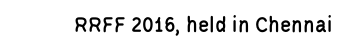
{"italic": "no", "underline": "no", "letter_spacing": "normal", "letter_spacing_em": 0.0, "glyph_px": 23}
